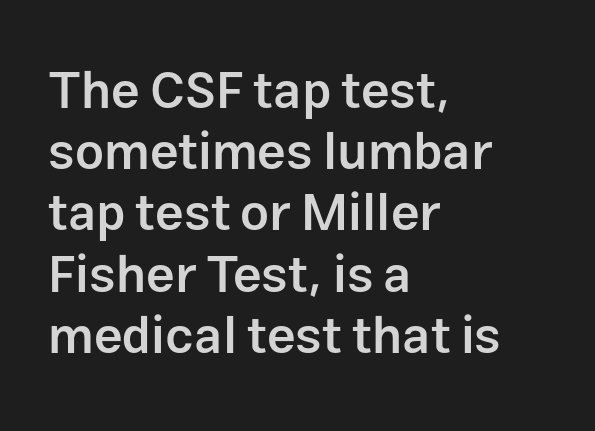
Q: Is the text bold? A: Semi-bold.
Q: Is the text italic (slanted)? A: No, it is upright.
Q: Is the typeface a serif or a sans-serif typeface? A: Sans-serif.
Q: Is the text underlined? A: No.
Q: How is the paragraph aligned? A: Left-aligned.
Q: Is the spacing between letters normal or unusually wide? A: Normal.
Q: Width (condensed, normal, or wide)? A: Normal.
Q: Stroke contrast? A: Low.
Q: x-height? A: Medium.
Q: Monospaced? A: No.
